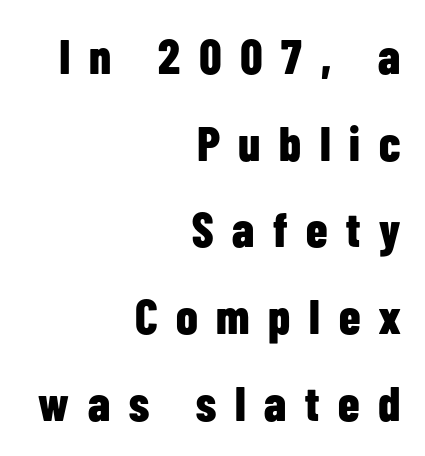
Q: Is the text bold? A: Yes.
Q: Is the text italic (slanted)? A: No, it is upright.
Q: Is the typeface a serif or a sans-serif typeface? A: Sans-serif.
Q: Is the text underlined? A: No.
Q: How is the paragraph aligned? A: Right-aligned.
Q: Is the spacing between letters normal or unusually wide? A: Unusually wide.
Q: Width (condensed, normal, or wide)? A: Condensed.
Q: Stroke contrast? A: Low.
Q: x-height? A: Medium.
Q: Monospaced? A: No.
